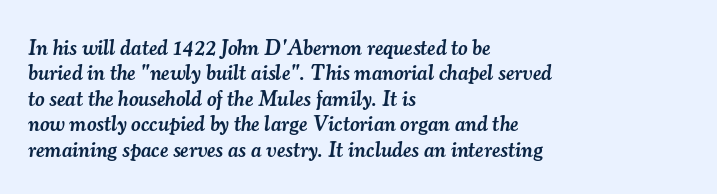
There's an unmistakable incline to the writing here. A typesetter would call this zero additional tracking. What weight is shown? A semibold, between regular and bold. This rendering features lettering with no underline.
